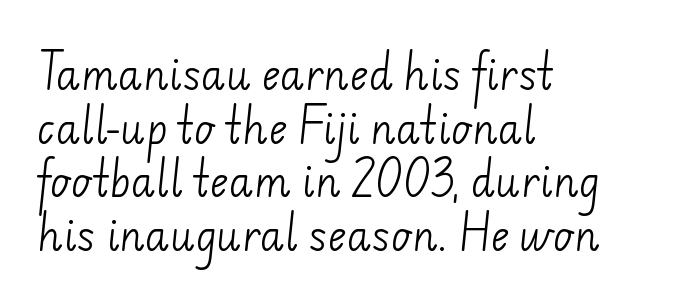
The image shows 40 px light sans-serif type; set left-aligned, normal line spacing (1.34x), normal letter spacing, not underlined; low stroke contrast and a small x-height.
